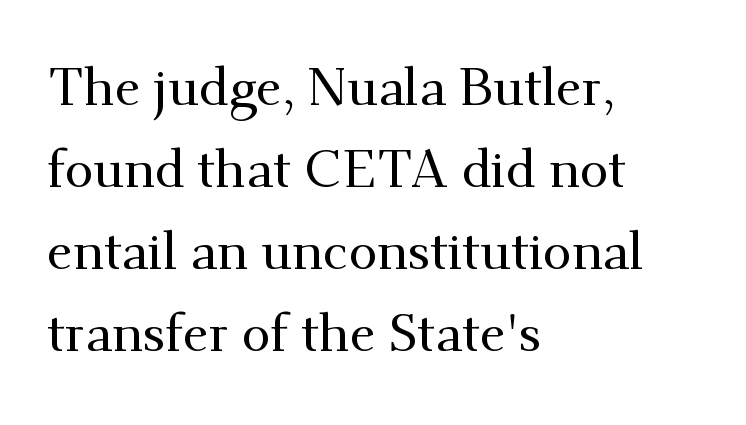
{"serif": "yes", "italic": "no", "width": "normal", "stroke_contrast": "medium", "x_height": "small", "monospaced": "no", "underline": "no", "align": "left", "line_spacing": "normal", "line_spacing_ratio": 1.58, "letter_spacing": "normal", "letter_spacing_em": 0.0, "glyph_px": 52}
